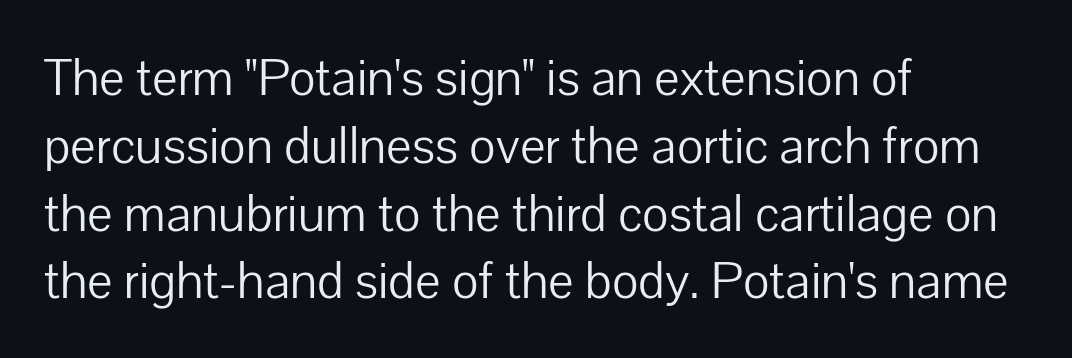
{"serif": "no", "italic": "no", "bold": "no", "weight": "light", "width": "normal", "stroke_contrast": "low", "x_height": "medium", "monospaced": "no", "underline": "no", "align": "left", "line_spacing": "normal", "line_spacing_ratio": 1.33, "letter_spacing": "normal", "letter_spacing_em": 0.0, "glyph_px": 51}
